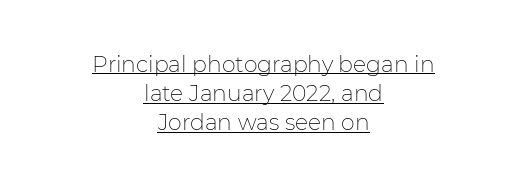
Q: Is the text bold? A: No.
Q: Is the text italic (slanted)? A: No, it is upright.
Q: Is the text underlined? A: Yes.
Q: How is the paragraph aligned? A: Centered.
Q: Is the spacing between letters normal or unusually wide? A: Normal.
Q: Is the spacing between lines tight, normal or loose? A: Normal.
